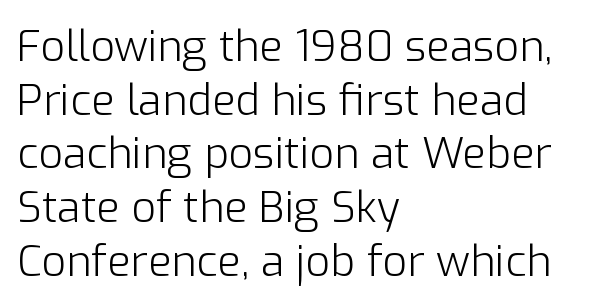
The image shows 43 px light sans-serif type, upright; set left-aligned, normal line spacing (1.25x), normal letter spacing, not underlined; low stroke contrast and a medium x-height.
